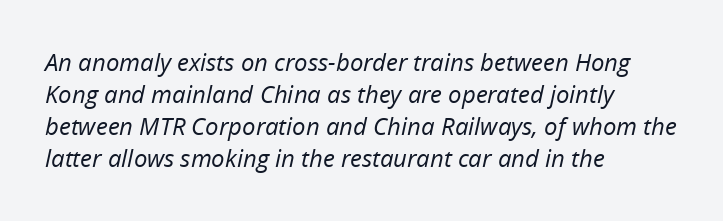
The image shows 24 px text type, italic (leaning right); set left-aligned, normal line spacing (1.34x), normal letter spacing, not underlined.
